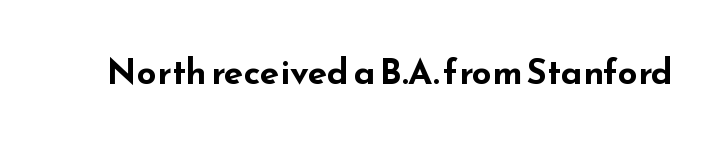
The image shows 35 px bold, wide sans-serif type, upright; set normal letter spacing, not underlined; low stroke contrast and a small x-height.
